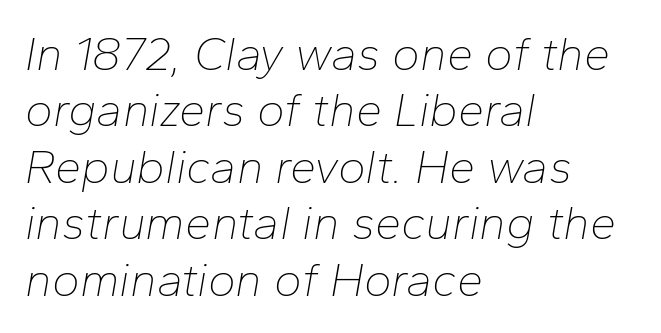
How are the letters spaced? Ordinarily, with no added tracking. Stroke mass is kept to a normal reading level or below. Character widths vary here, with narrow letters taking less room than wide ones. This rendering uses left alignment, leaving the right contour irregular. Tall strokes in this sample are angled rather than plumb. Underline: absent.
